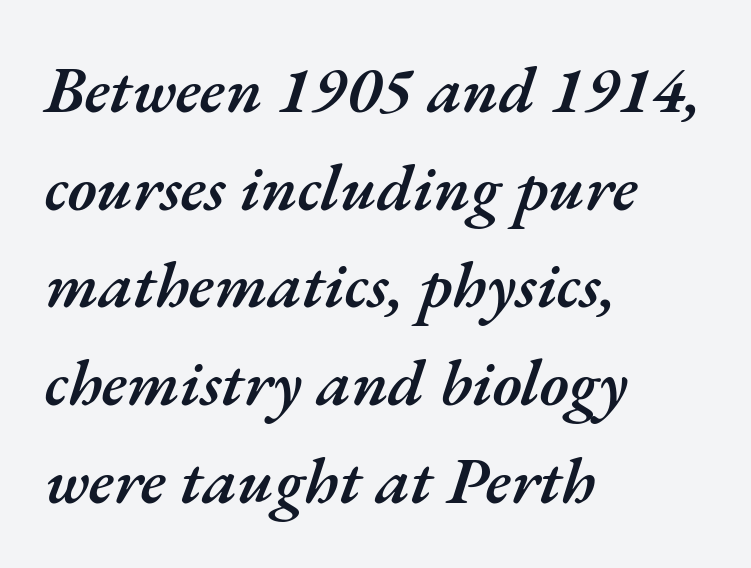
{"italic": "yes", "lean": "right", "slant_degrees": 17, "bold": "semi", "weight": "semibold", "width": "normal", "stroke_contrast": "medium", "x_height": "small", "monospaced": "no", "underline": "no", "align": "left", "line_spacing": "normal", "line_spacing_ratio": 1.48, "letter_spacing": "normal", "letter_spacing_em": 0.0, "glyph_px": 66}
